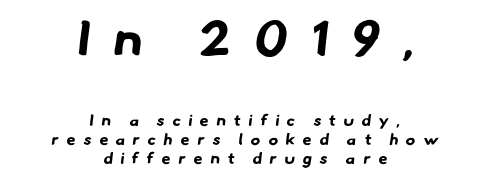
Letter spacing: wide. Bold? Absolutely — the strokes are thick and heavy. Underlining? Definitely not there. Note: larger setting up top, smaller setting below. The typeface chosen for these lines omits serifs. You could not count columns in this text — the font is proportionally spaced.
